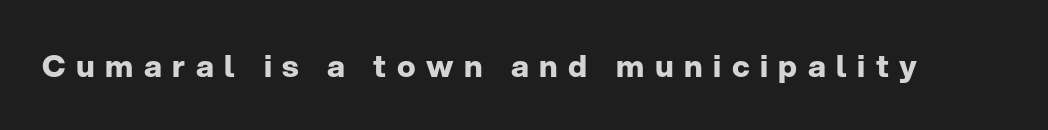
The typography opts for an upright posture over an oblique one. Underlining? Definitely not there. Are there feet on the stems? There aren't — it's a sans. Tracking value appears strongly positive — letters spread wide.
